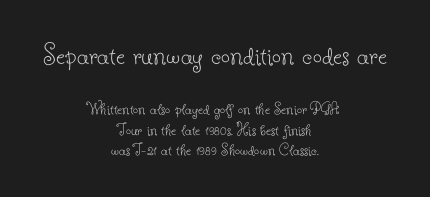
Q: Is the text bold? A: No.
Q: Is the text italic (slanted)? A: No, it is upright.
Q: Is the typeface a serif or a sans-serif typeface? A: Serif.
Q: Is the text underlined? A: No.
Q: How is the paragraph aligned? A: Centered.
Q: Is the spacing between letters normal or unusually wide? A: Normal.
Q: Is the spacing between lines tight, normal or loose? A: Tight.
Q: Which block of text is set in a larger size, the first (top) or the second (bottom)? A: The first (top) one.
Q: Width (condensed, normal, or wide)? A: Normal.
Q: Stroke contrast? A: Low.
Q: x-height? A: Small.
Q: Monospaced? A: No.
